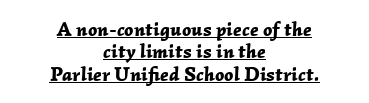
The image shows 20 px bold type, italic (leaning right); set centered, tight line spacing (1.12x), normal letter spacing, underlined.
